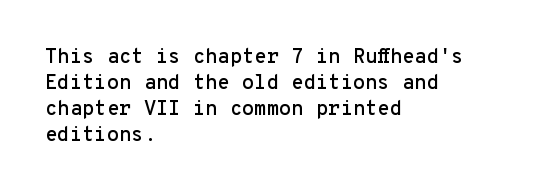
The letterforms sit shoulder to shoulder at normal distance. The lines in this sample share a left origin and differ only in where they stop. Lines of text with bare space underneath. This sample keeps an unexceptional amount of space between lines. Upright lettering throughout.
